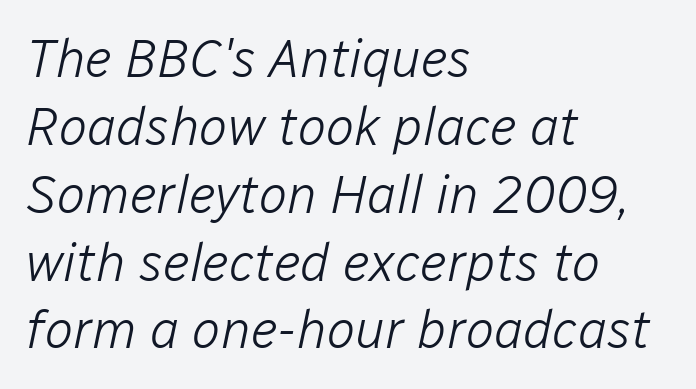
Glyph-to-glyph distance matches everyday printed text. Slanted lettering throughout. The letterforms sit at book weight or below. Clear beneath every line of the passage.
